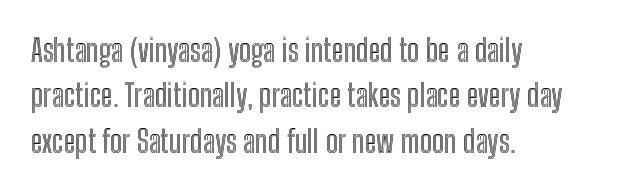
Q: Is the text italic (slanted)? A: No, it is upright.
Q: Is the text underlined? A: No.
Q: How is the paragraph aligned? A: Left-aligned.
Q: Is the spacing between letters normal or unusually wide? A: Normal.
Q: Is the spacing between lines tight, normal or loose? A: Normal.
Q: Width (condensed, normal, or wide)? A: Condensed.
Q: x-height? A: Medium.
Q: Monospaced? A: No.
